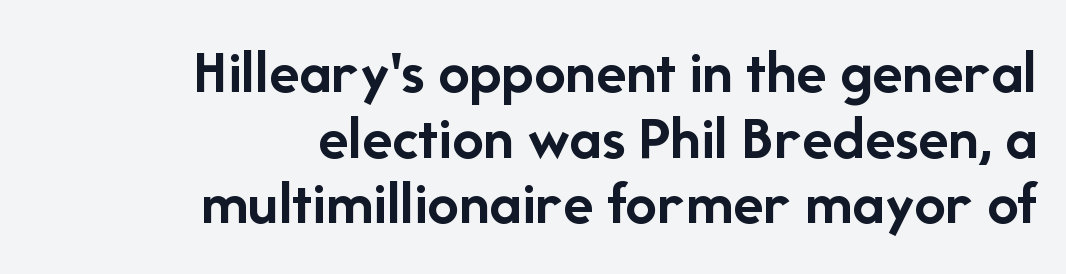
Do the characters align in a grid? No, the font is proportional. Each word holds together tightly as a unit, with standard inter-letter gaps. Note: no serifs on the glyphs. Descender tails drop into unmarked territory. Vertical strokes here are truly vertical.
